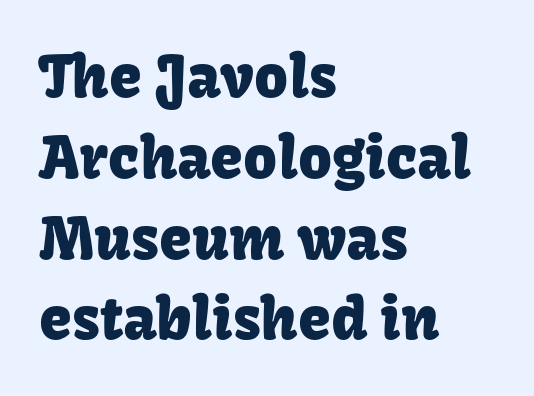
Summary of vertical rhythm: regular, with standard interline spacing. The designer went with a sans here, leaving each stem footless. These lines are set flush left with a ragged right edge. Does extra space separate the letters? No, they use regular spacing. Is there any slant? The stems are plumb. Descenders hang freely into open space.
